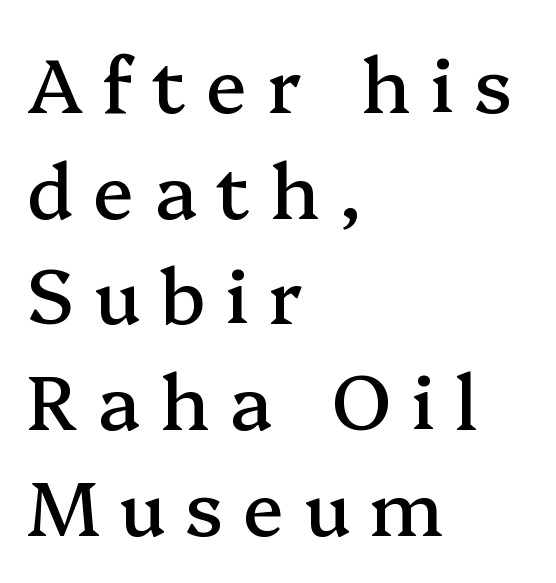
A clean baseline with only descenders dipping below it. This sample uses an upright cut, with every glyph sitting square on the baseline. These lines are rendered in a variable-pitch font. Is there much room between lines? A standard amount, neither cramped nor airy. This sample is left-justified, so line endings fall wherever the words run out.
